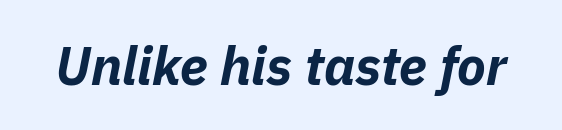
You could not count columns in this text — the font is proportionally spaced. These lines carry a lot of weight — the face is fully bold. If you drew a line through each stem, it would be angled. Rule under the text: the space is simply empty. The gaps between neighbouring characters are ordinary and unremarkable.
